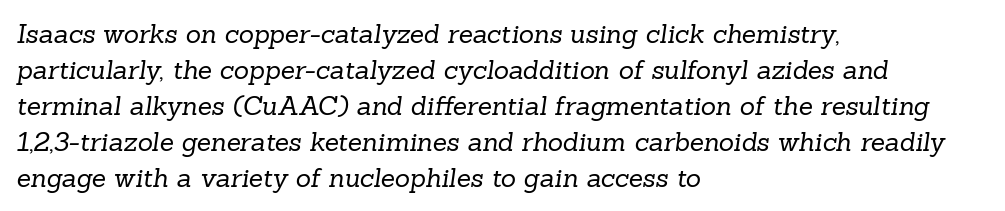
Vertical stems look standard width or narrower in stroke. Leading: standard. Each row of text sits above clean, open space. Does the copy run flush right? No — it runs flush left. Nobody touched the tracking dial on this one.
